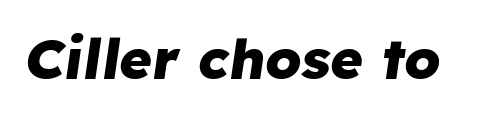
The image shows 56 px heavy type, italic (leaning right); set normal letter spacing, not underlined; low stroke contrast and a medium x-height.
